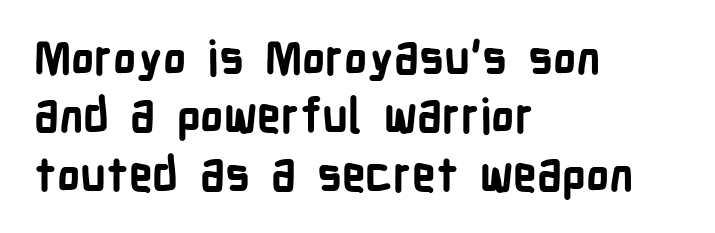
The font's upright variant was chosen for this text. In CSS terms this would be text-align: left. The glyphs have the mass of a bold cut. Font category for this specimen: sans-serif.
